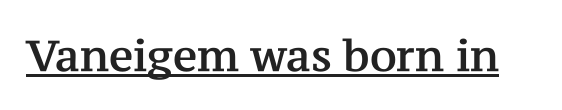
Q: Is the text italic (slanted)? A: No, it is upright.
Q: Is the typeface a serif or a sans-serif typeface? A: Serif.
Q: Is the text underlined? A: Yes.
Q: Is the spacing between letters normal or unusually wide? A: Normal.
Q: Width (condensed, normal, or wide)? A: Normal.
Q: Stroke contrast? A: Medium.
Q: x-height? A: Medium.
Q: Monospaced? A: No.
